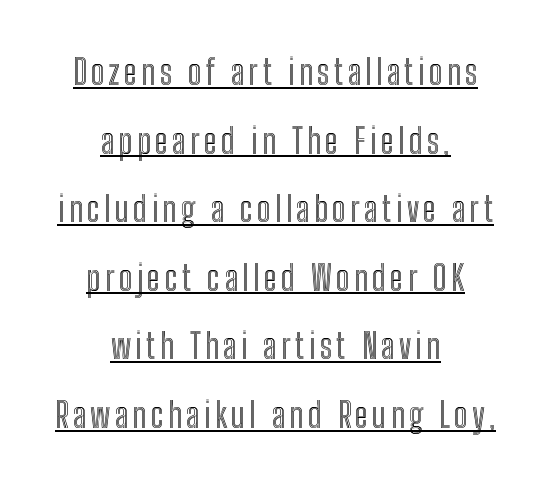
{"italic": "no", "width": "condensed", "x_height": "medium", "monospaced": "no", "underline": "yes", "align": "center", "line_spacing": "loose", "line_spacing_ratio": 1.96, "glyph_px": 35}
